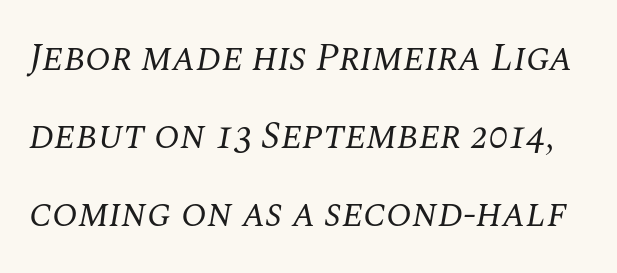
{"serif": "yes", "italic": "yes", "lean": "right", "slant_degrees": 10, "bold": "no", "weight": "regular", "width": "normal", "stroke_contrast": "medium", "x_height": "large", "monospaced": "no", "underline": "no", "line_spacing": "loose", "line_spacing_ratio": 2.05, "letter_spacing": "normal", "letter_spacing_em": 0.0, "glyph_px": 38}
